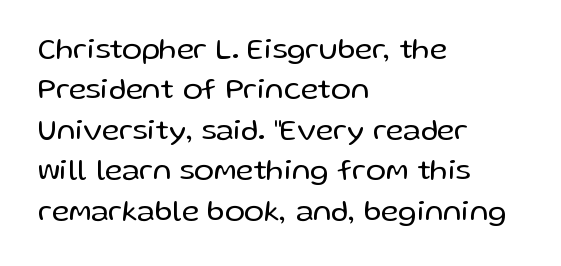
The image shows 30 px regular-weight sans-serif type, upright; set left-aligned, normal line spacing (1.35x), normal letter spacing, not underlined; low stroke contrast and a medium x-height.
